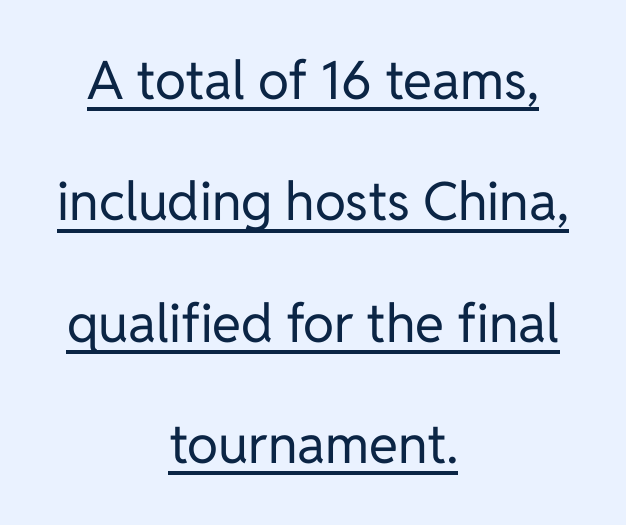
The image shows 53 px regular-weight sans-serif type, upright; set centered, loose line spacing (2.29x), normal letter spacing, underlined; low stroke contrast and a medium x-height.
